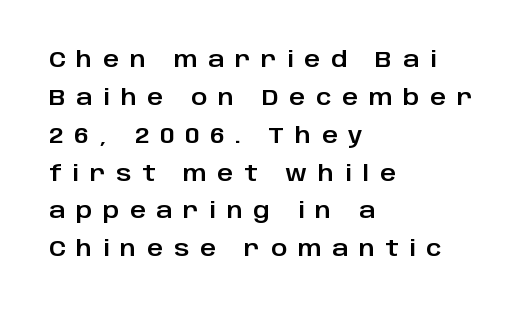
Q: Is the text italic (slanted)? A: No, it is upright.
Q: Is the text underlined? A: No.
Q: How is the paragraph aligned? A: Left-aligned.
Q: Is the spacing between letters normal or unusually wide? A: Unusually wide.
